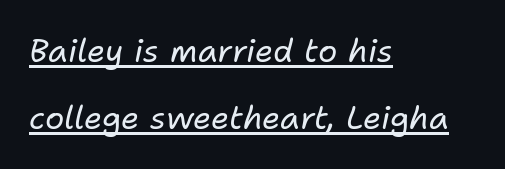
The image shows 32 px regular-weight type, italic (leaning right); set left-aligned, loose line spacing (2.08x), normal letter spacing, underlined; low stroke contrast and a medium x-height.
